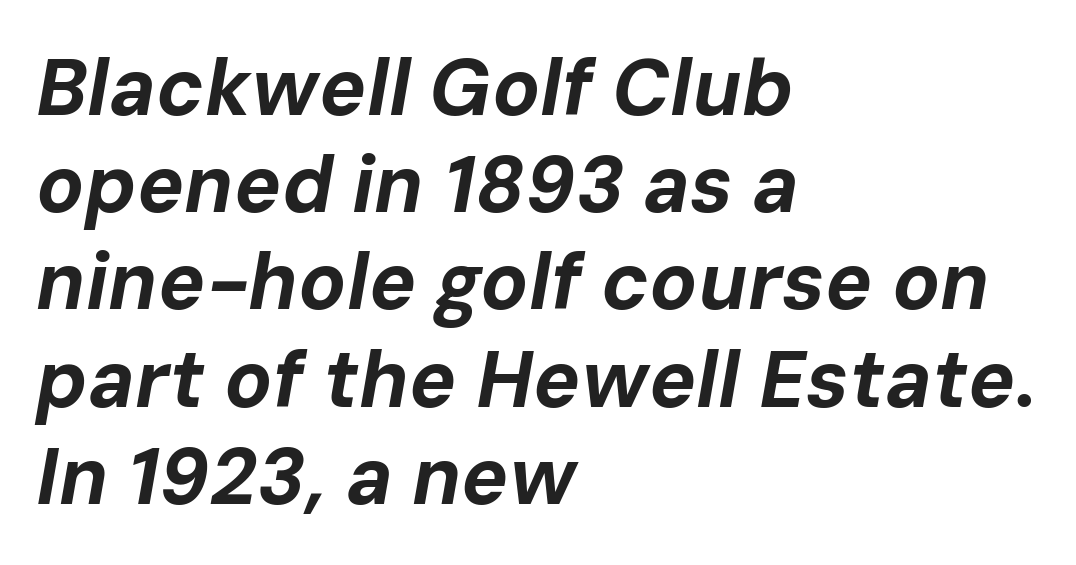
This is heavy type, rendered in bold. The paragraph has a hard left edge and a soft right edge. Each letter keeps its own natural width here, so spacing adapts to shape. Plain, unruled lines of type. You could call the tracking neutral — neither tight nor loose.
